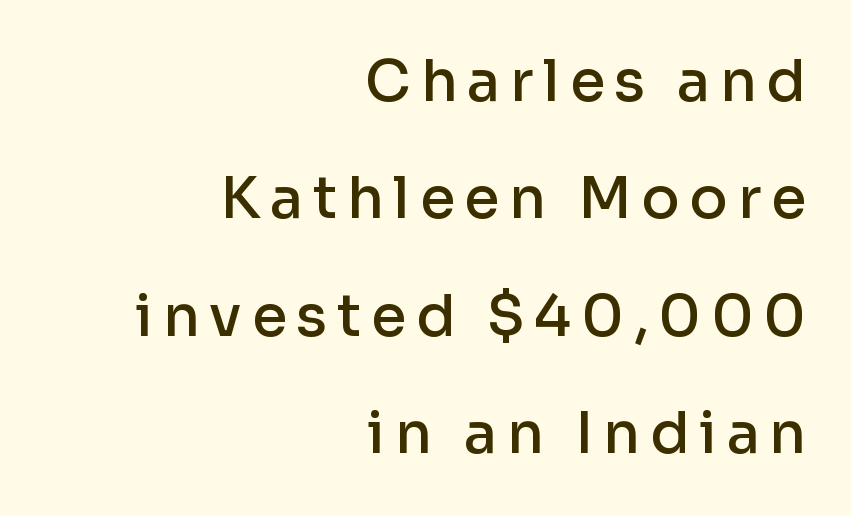
{"serif": "no", "italic": "no", "bold": "semi", "weight": "semibold", "width": "normal", "stroke_contrast": "low", "x_height": "medium", "monospaced": "no", "underline": "no", "align": "right", "line_spacing": "loose", "line_spacing_ratio": 2.06, "glyph_px": 57}
